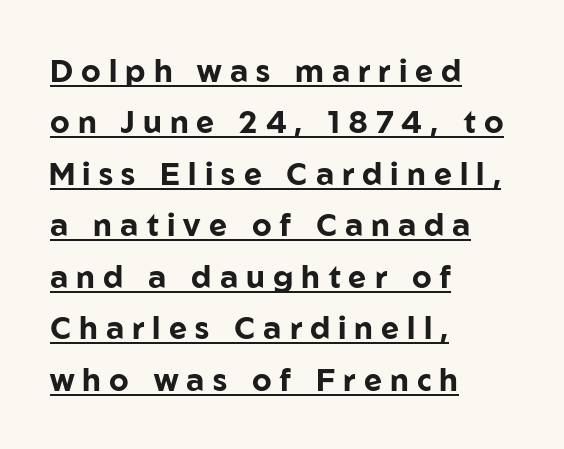
This rendering uses left alignment, leaving the right contour irregular. The axis of the letterforms is exactly vertical. A typesetter would label this face a sans. Every word sits above its own underline. In terms of letterspacing, this is a distinctly airy, spread setting.
